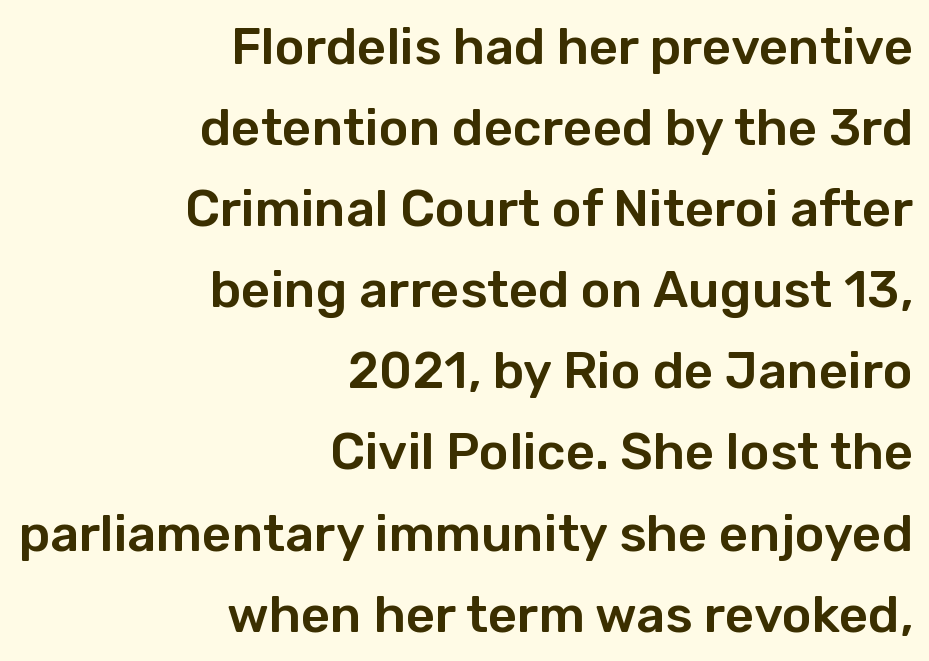
Q: Is the text italic (slanted)? A: No, it is upright.
Q: Is the typeface a serif or a sans-serif typeface? A: Sans-serif.
Q: Is the text underlined? A: No.
Q: How is the paragraph aligned? A: Right-aligned.
Q: Is the spacing between letters normal or unusually wide? A: Normal.
Q: Is the spacing between lines tight, normal or loose? A: Normal.
Q: Width (condensed, normal, or wide)? A: Normal.
Q: Stroke contrast? A: Low.
Q: x-height? A: Medium.
Q: Monospaced? A: No.
